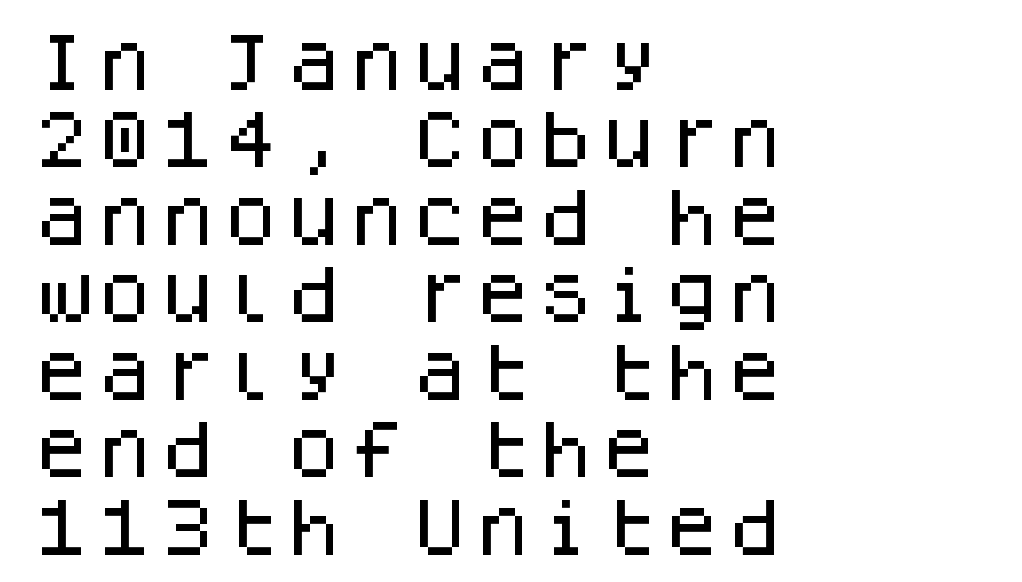
{"serif": "no", "italic": "no", "width": "normal", "stroke_contrast": "low", "x_height": "large", "monospaced": "yes", "underline": "no", "align": "left", "line_spacing_ratio": 1.23, "letter_spacing": "normal", "letter_spacing_em": 0.0, "glyph_px": 63}
